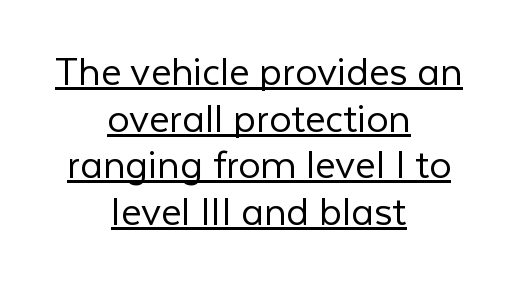
{"serif": "no", "italic": "no", "bold": "no", "weight": "light", "width": "normal", "stroke_contrast": "low", "x_height": "medium", "monospaced": "no", "underline": "yes", "align": "center", "line_spacing": "tight", "line_spacing_ratio": 1.06, "letter_spacing": "normal", "letter_spacing_em": 0.0, "glyph_px": 44}
